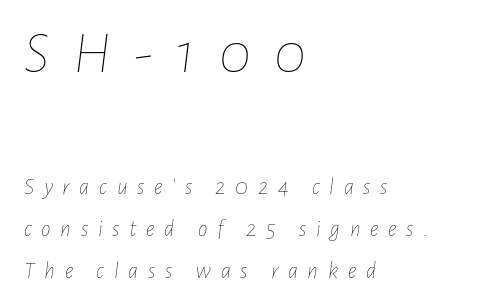
{"italic": "yes", "lean": "right", "slant_degrees": 7, "bold": "no", "weight": "thin", "width": "condensed", "stroke_contrast": "low", "x_height": "medium", "monospaced": "no", "underline": "no", "align": "left", "line_spacing_ratio": 1.75, "letter_spacing": "wide", "letter_spacing_em": 0.4, "larger_block": "first", "size_ratio": 2.46, "glyph_px": 59}
